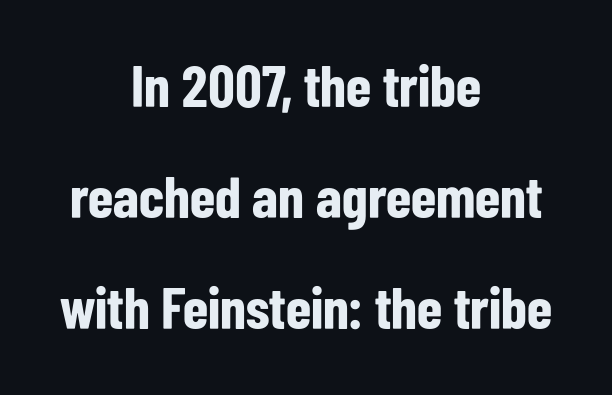
Note: no serifs on the glyphs. The letters stand straight up with perfectly vertical stems. Spacing between characters is what you'd get straight out of the box. The area under the type is left untouched. Typographic density is high because the face is bold.
